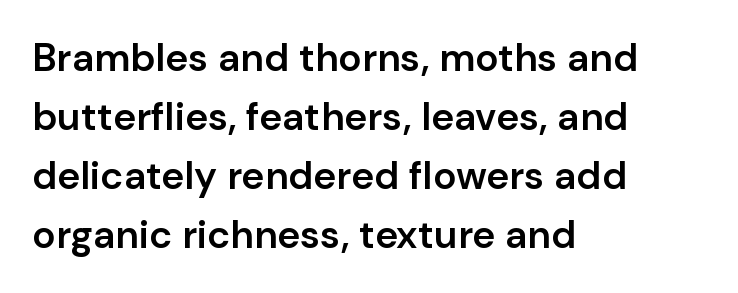
Q: Is the text bold? A: Semi-bold.
Q: Is the text italic (slanted)? A: No, it is upright.
Q: Is the typeface a serif or a sans-serif typeface? A: Sans-serif.
Q: Is the text underlined? A: No.
Q: How is the paragraph aligned? A: Left-aligned.
Q: Is the spacing between letters normal or unusually wide? A: Normal.
Q: Is the spacing between lines tight, normal or loose? A: Normal.
Q: Width (condensed, normal, or wide)? A: Normal.
Q: Stroke contrast? A: Low.
Q: x-height? A: Medium.
Q: Monospaced? A: No.
